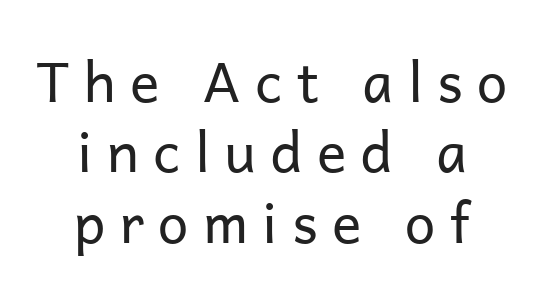
The letters stand upright; this is a roman face. The cut favours lightness, reaching ordinary text weight at its darkest. Letter spacing: wide. In terms of leading, this rendering sits right in the middle. No feet cap the strokes, marking this as sans-serif type. The passage is arranged like a title page — every line centered.
